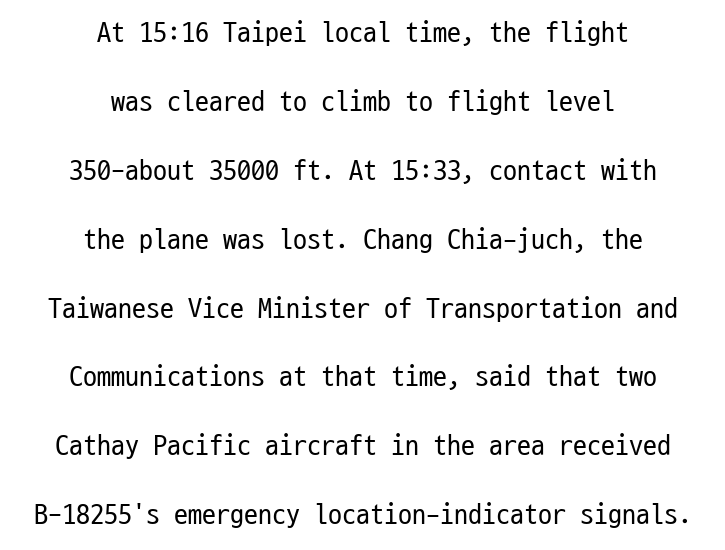
The image shows 28 px regular-weight, condensed sans-serif type, upright, monospaced; set centered, loose line spacing (2.46x), normal letter spacing, not underlined; low stroke contrast and a medium x-height.
